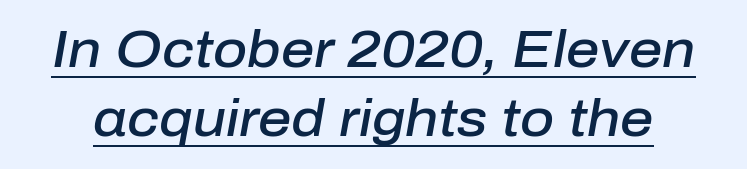
Q: Is the text bold? A: Semi-bold.
Q: Is the text italic (slanted)? A: Yes, it leans right by about 10 degrees.
Q: Is the text underlined? A: Yes.
Q: Is the spacing between letters normal or unusually wide? A: Normal.
Q: Is the spacing between lines tight, normal or loose? A: Normal.
Q: Width (condensed, normal, or wide)? A: Normal.
Q: Stroke contrast? A: Low.
Q: x-height? A: Medium.
Q: Monospaced? A: No.
